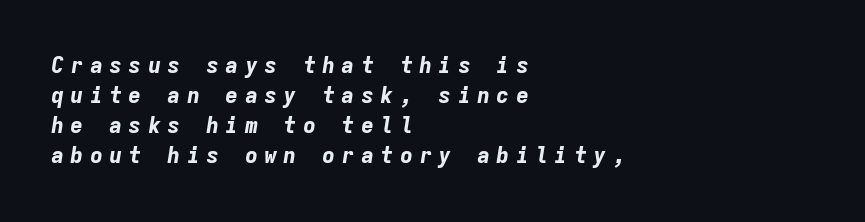
Q: Is the text bold? A: Yes.
Q: Is the text italic (slanted)? A: Yes, it leans right by about 9 degrees.
Q: Is the text underlined? A: No.
Q: How is the paragraph aligned? A: Left-aligned.
Q: Is the spacing between letters normal or unusually wide? A: Unusually wide.
Q: Is the spacing between lines tight, normal or loose? A: Normal.
